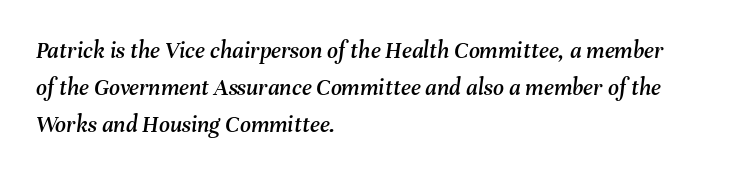
Line starts are locked; line ends wander. The passage shown has conventional tracking throughout. The rendering uses a moderate line-height, typical for paragraphs. Words float on clear page, feet unadorned. Observe the lean: these are italic letterforms.
